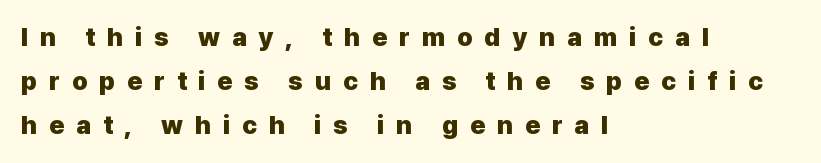
Q: Is the text bold? A: Yes.
Q: Is the text italic (slanted)? A: No, it is upright.
Q: Is the text underlined? A: No.
Q: How is the paragraph aligned? A: Left-aligned.
Q: Is the spacing between letters normal or unusually wide? A: Unusually wide.
Q: Is the spacing between lines tight, normal or loose? A: Normal.
